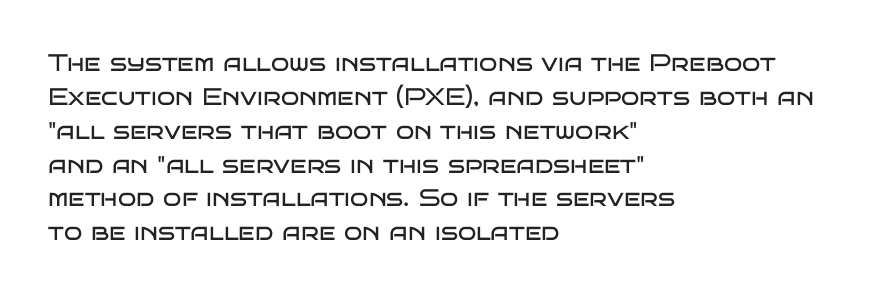
Q: Is the text bold? A: No.
Q: Is the text italic (slanted)? A: No, it is upright.
Q: Is the text underlined? A: No.
Q: How is the paragraph aligned? A: Left-aligned.
Q: Is the spacing between letters normal or unusually wide? A: Normal.
Q: Is the spacing between lines tight, normal or loose? A: Normal.
